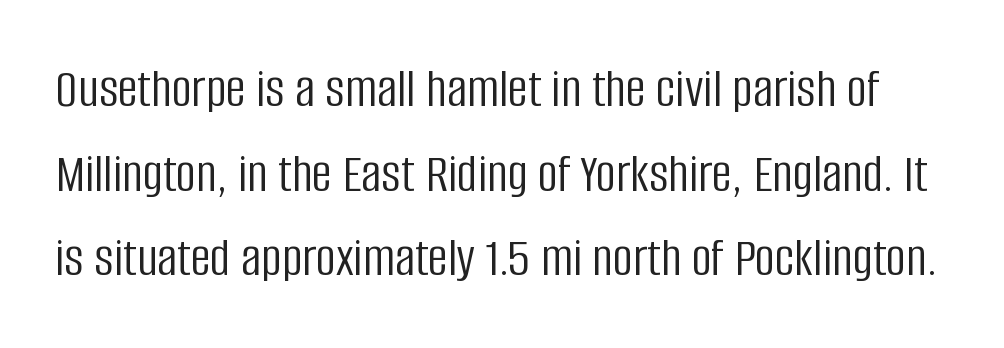
{"serif": "no", "italic": "no", "bold": "no", "weight": "light", "width": "condensed", "stroke_contrast": "low", "x_height": "large", "monospaced": "no", "underline": "no", "line_spacing": "normal", "line_spacing_ratio": 1.51, "letter_spacing": "normal", "letter_spacing_em": 0.0, "glyph_px": 56}
